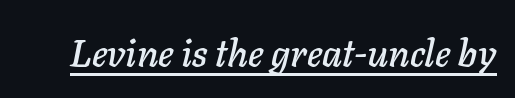
{"italic": "yes", "lean": "right", "slant_degrees": 11, "width": "normal", "stroke_contrast": "low", "x_height": "medium", "monospaced": "no", "underline": "yes", "letter_spacing": "normal", "letter_spacing_em": 0.0, "glyph_px": 38}
